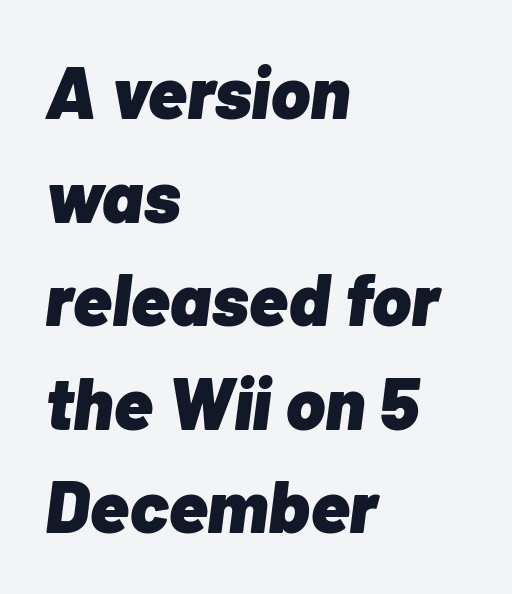
Q: Is the text bold? A: Yes.
Q: Is the text italic (slanted)? A: Yes, it leans right by about 7 degrees.
Q: Is the text underlined? A: No.
Q: How is the paragraph aligned? A: Left-aligned.
Q: Is the spacing between letters normal or unusually wide? A: Normal.
Q: Is the spacing between lines tight, normal or loose? A: Normal.
Q: Width (condensed, normal, or wide)? A: Normal.
Q: Stroke contrast? A: Low.
Q: x-height? A: Medium.
Q: Monospaced? A: No.
